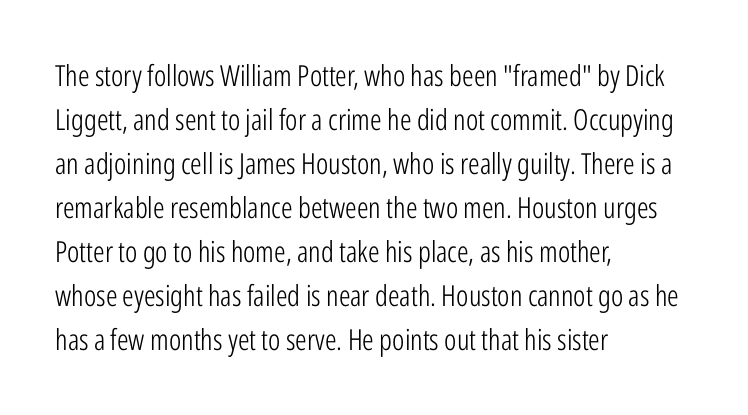
{"serif": "no", "italic": "no", "bold": "no", "weight": "light", "width": "condensed", "stroke_contrast": "low", "x_height": "medium", "monospaced": "no", "underline": "no", "align": "left", "line_spacing": "normal", "line_spacing_ratio": 1.52, "letter_spacing": "normal", "letter_spacing_em": 0.0, "glyph_px": 29}
